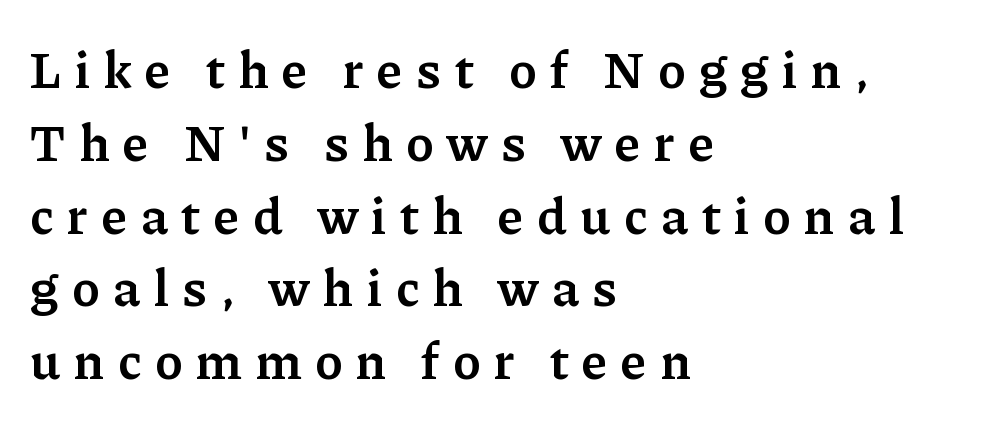
The image shows 52 px semibold serif type, upright; set left-aligned, normal line spacing (1.4x), unusually wide letter spacing (+0.27 em), not underlined; low stroke contrast and a medium x-height.
